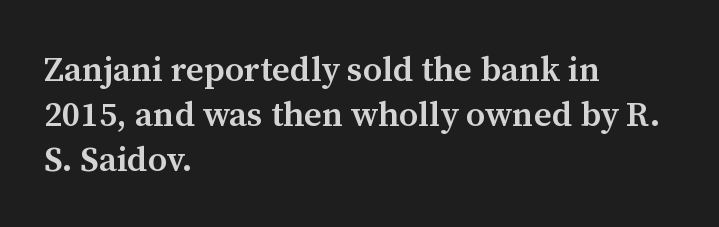
Q: Is the text bold? A: Semi-bold.
Q: Is the text italic (slanted)? A: No, it is upright.
Q: Is the typeface a serif or a sans-serif typeface? A: Serif.
Q: Is the text underlined? A: No.
Q: How is the paragraph aligned? A: Left-aligned.
Q: Is the spacing between letters normal or unusually wide? A: Normal.
Q: Is the spacing between lines tight, normal or loose? A: Normal.
Q: Width (condensed, normal, or wide)? A: Normal.
Q: Stroke contrast? A: Medium.
Q: x-height? A: Medium.
Q: Monospaced? A: No.
